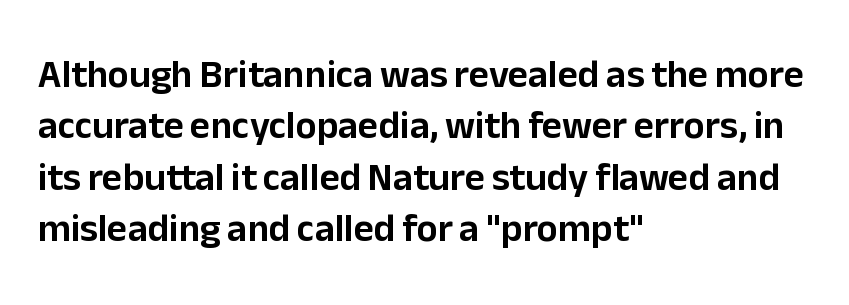
The image shows 39 px sans-serif type, upright; set left-aligned, normal line spacing (1.32x), normal letter spacing, not underlined; low stroke contrast and a medium x-height.
